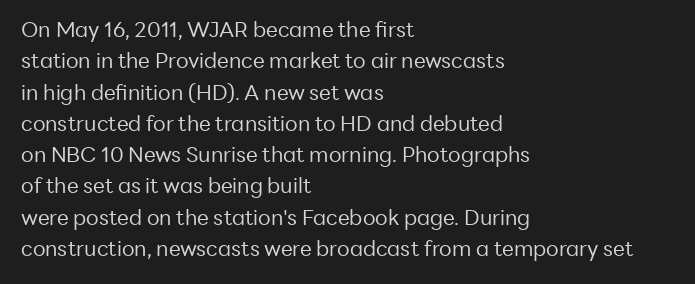
Q: Is the text bold? A: No.
Q: Is the text italic (slanted)? A: No, it is upright.
Q: Is the text underlined? A: No.
Q: How is the paragraph aligned? A: Left-aligned.
Q: Is the spacing between letters normal or unusually wide? A: Normal.
Q: Is the spacing between lines tight, normal or loose? A: Normal.
